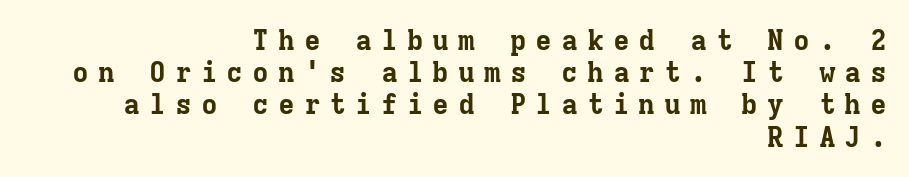
Q: Is the text bold? A: Yes.
Q: Is the text italic (slanted)? A: No, it is upright.
Q: Is the typeface a serif or a sans-serif typeface? A: Serif.
Q: Is the text underlined? A: No.
Q: How is the paragraph aligned? A: Right-aligned.
Q: Is the spacing between letters normal or unusually wide? A: Unusually wide.
Q: Is the spacing between lines tight, normal or loose? A: Tight.
Q: Width (condensed, normal, or wide)? A: Normal.
Q: Stroke contrast? A: Low.
Q: x-height? A: Medium.
Q: Monospaced? A: Yes.
